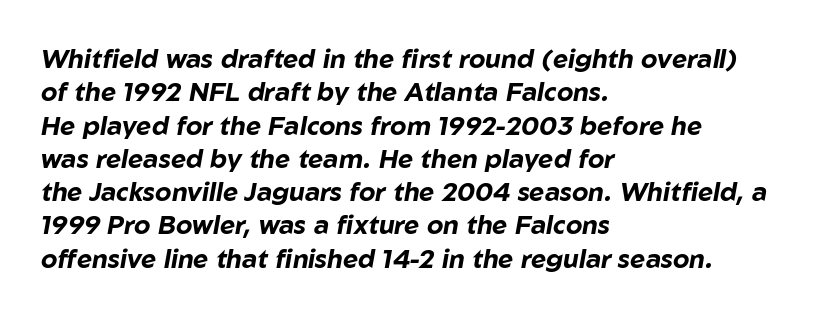
Q: Is the text bold? A: Yes.
Q: Is the text italic (slanted)? A: Yes, it leans right by about 10 degrees.
Q: Is the text underlined? A: No.
Q: How is the paragraph aligned? A: Left-aligned.
Q: Is the spacing between letters normal or unusually wide? A: Normal.
Q: Is the spacing between lines tight, normal or loose? A: Normal.
